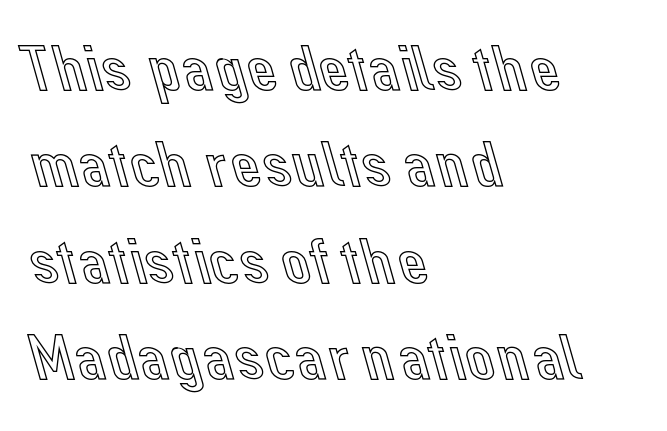
This sample has the flowing, uneven cadence of proportional lettering. The rendering uses a moderate line-height, typical for paragraphs. Inter-character spacing is left at the font's built-in metrics. The text block is weighted toward the left margin, trailing off unevenly rightward.
